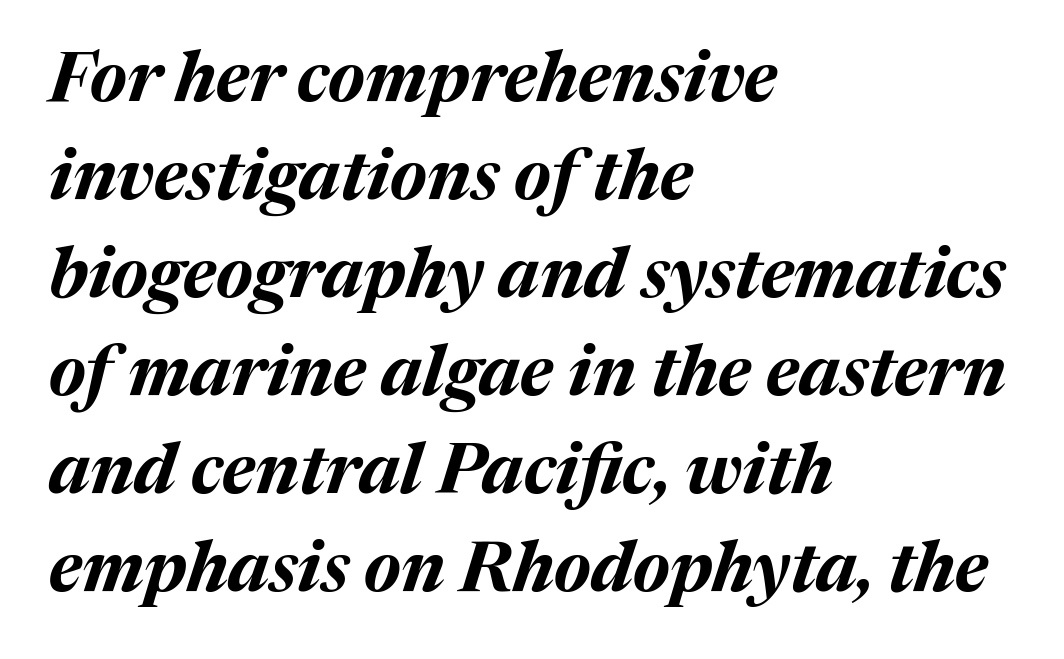
The axis of the letterforms is tilted away from vertical. Regarding leading, the lines here are spaced in the standard way. Stroke thickness is high; the sample reads as a true bold. There is no visible air inserted between adjacent glyphs.
